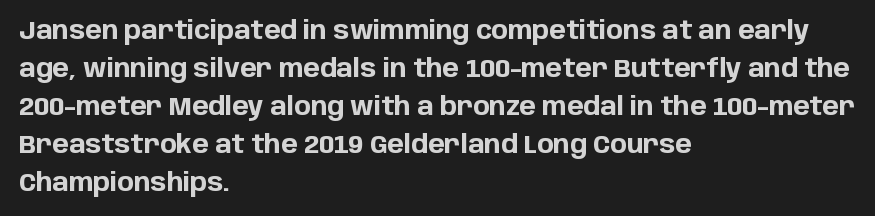
{"italic": "no", "bold": "yes", "underline": "no", "align": "left", "line_spacing": "normal", "line_spacing_ratio": 1.52, "letter_spacing": "normal", "letter_spacing_em": 0.0, "glyph_px": 25}
